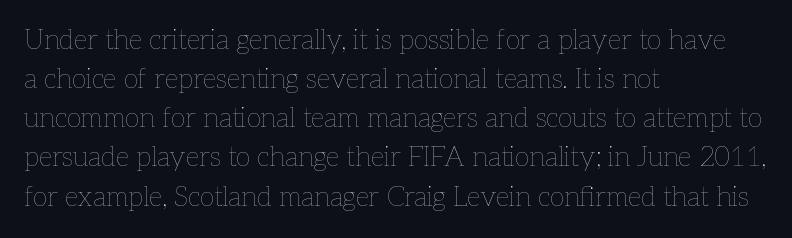
Default kerning and tracking; the words read as compact shapes. No heavy texture on the line: the type isn't bold. A roman cut, with each character standing at attention. Notice how the passage keeps a crisp vertical edge on the left only. Bare-footed words on every line.
